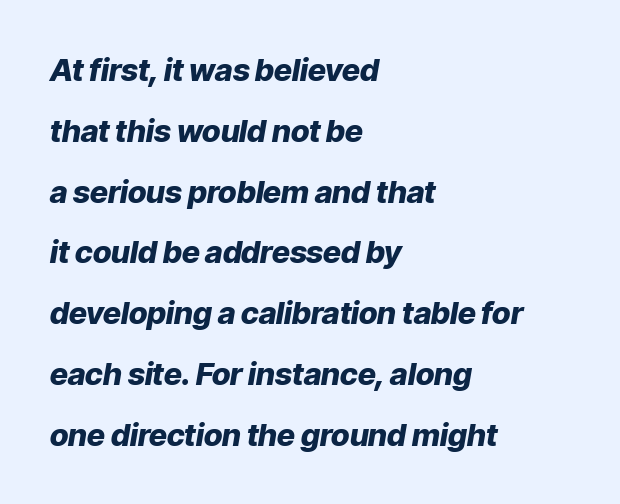
{"italic": "yes", "lean": "right", "slant_degrees": 9, "bold": "yes", "weight": "heavy", "width": "normal", "stroke_contrast": "low", "x_height": "medium", "monospaced": "no", "underline": "no", "align": "left", "line_spacing": "loose", "line_spacing_ratio": 1.96, "letter_spacing": "normal", "letter_spacing_em": 0.0, "glyph_px": 31}
